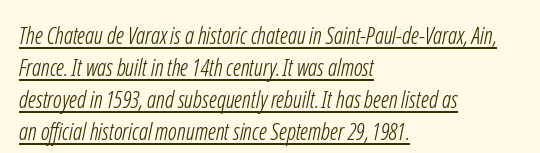
Underlining? Definitely there. The letterforms sit at book weight or below. Regarding leading, the lines here are spaced in the standard way. Horizontal alignment here is leftward, the default for most running prose. Short note: letters normally spaced.
